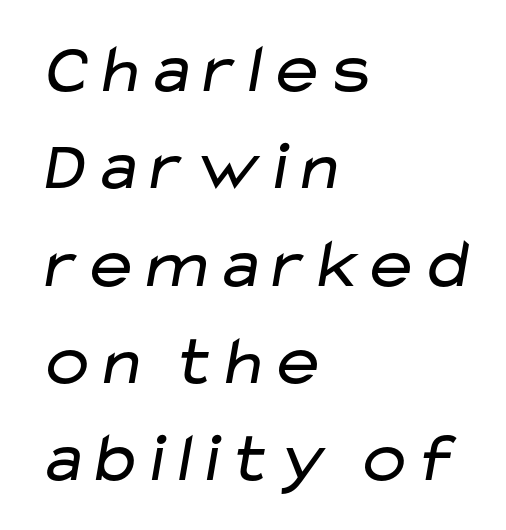
Q: Is the text bold? A: No.
Q: Is the typeface a serif or a sans-serif typeface? A: Sans-serif.
Q: Is the text underlined? A: No.
Q: How is the paragraph aligned? A: Left-aligned.
Q: Is the spacing between letters normal or unusually wide? A: Normal.
Q: Is the spacing between lines tight, normal or loose? A: Normal.
Q: Width (condensed, normal, or wide)? A: Wide.
Q: Stroke contrast? A: Low.
Q: x-height? A: Medium.
Q: Monospaced? A: No.
